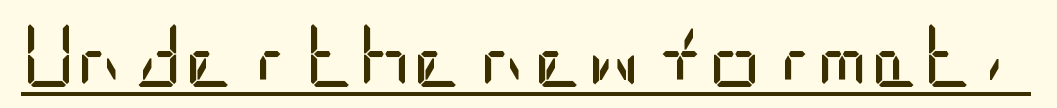
Honestly, the letter spacing is just normal — you wouldn't notice it. Unlike italic type, these characters show no tilt at all. Stroke thickness stays within the range of a standard reading face or lighter. Typographically, this falls in the sans-serif category. The words here are underlined.
